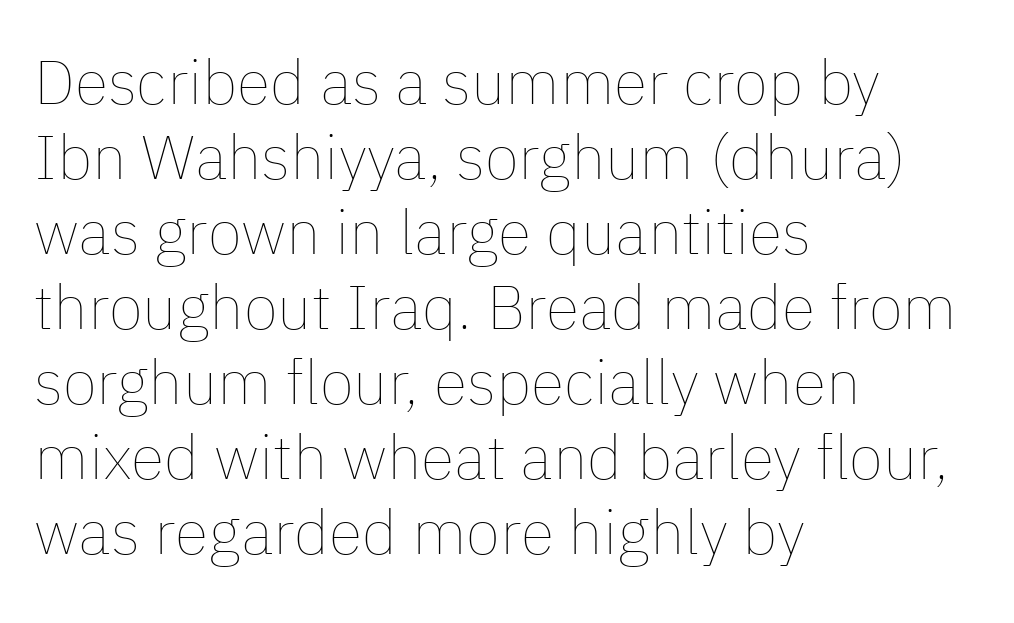
{"italic": "no", "bold": "no", "weight": "thin", "width": "normal", "stroke_contrast": "low", "x_height": "medium", "monospaced": "no", "underline": "no", "align": "left", "line_spacing_ratio": 1.21, "letter_spacing": "normal", "letter_spacing_em": 0.0, "glyph_px": 62}
